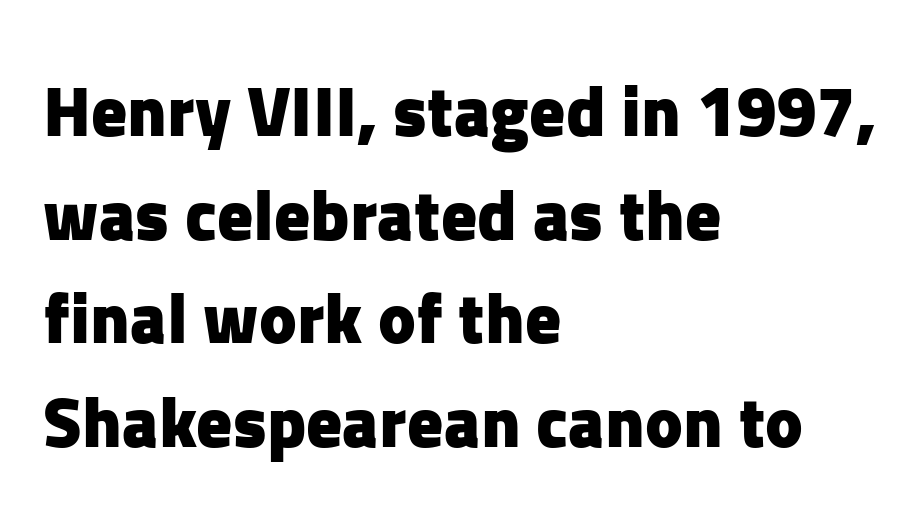
{"serif": "no", "italic": "no", "bold": "yes", "weight": "heavy", "width": "normal", "stroke_contrast": "low", "x_height": "medium", "monospaced": "no", "underline": "no", "align": "left", "line_spacing": "normal", "line_spacing_ratio": 1.46, "letter_spacing": "normal", "letter_spacing_em": 0.0, "glyph_px": 71}
